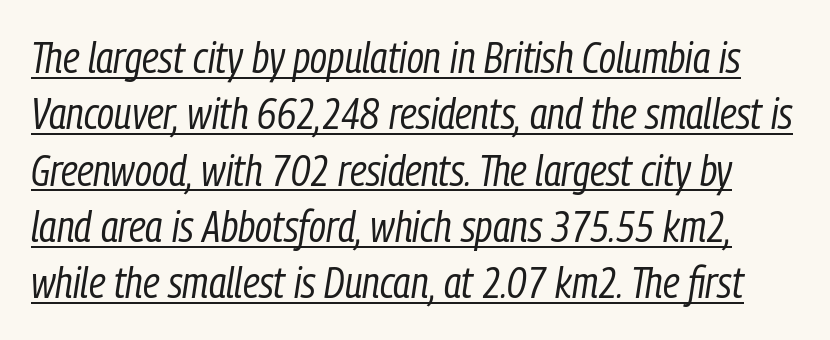
{"italic": "yes", "lean": "right", "slant_degrees": 9, "bold": "no", "weight": "regular", "width": "condensed", "stroke_contrast": "low", "x_height": "medium", "monospaced": "no", "underline": "yes", "line_spacing": "normal", "line_spacing_ratio": 1.31, "letter_spacing": "normal", "letter_spacing_em": 0.0, "glyph_px": 43}
